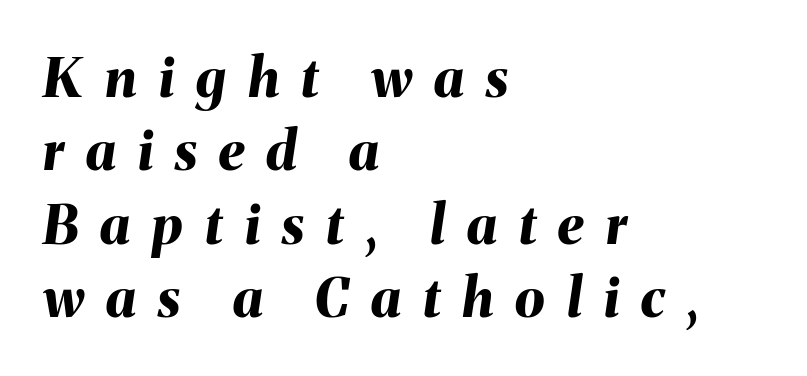
The image shows 54 px bold type, italic (leaning right); set left-aligned, normal line spacing (1.36x), unusually wide letter spacing (+0.41 em), not underlined; medium stroke contrast and a medium x-height.
